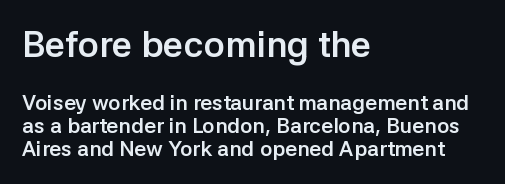
{"serif": "no", "italic": "no", "bold": "yes", "weight": "semibold", "width": "normal", "stroke_contrast": "low", "x_height": "medium", "monospaced": "no", "underline": "no", "align": "left", "line_spacing": "tight", "line_spacing_ratio": 1.09, "letter_spacing": "normal", "letter_spacing_em": 0.0, "larger_block": "first", "size_ratio": 1.71, "glyph_px": 36}
